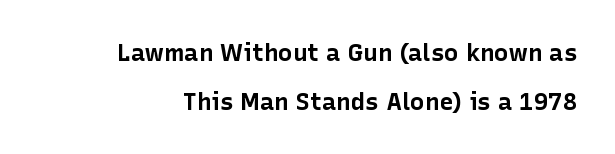
These lines carry a lot of weight — the face is fully bold. This sample uses plain, unmodified letter spacing. Compared with typical paragraphs, the rows here are farther apart. In terms of posture, this sample is upright.
